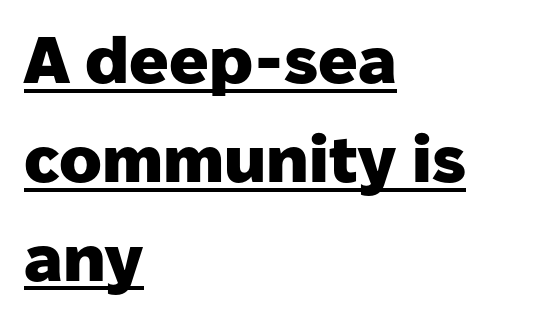
Q: Is the text bold? A: Yes.
Q: Is the text italic (slanted)? A: No, it is upright.
Q: Is the typeface a serif or a sans-serif typeface? A: Sans-serif.
Q: Is the text underlined? A: Yes.
Q: How is the paragraph aligned? A: Left-aligned.
Q: Is the spacing between letters normal or unusually wide? A: Normal.
Q: Is the spacing between lines tight, normal or loose? A: Normal.
Q: Width (condensed, normal, or wide)? A: Normal.
Q: Stroke contrast? A: Low.
Q: x-height? A: Medium.
Q: Monospaced? A: No.
